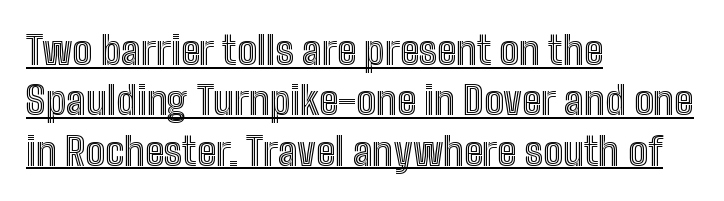
The image shows 39 px condensed type, upright; set left-aligned, normal line spacing (1.29x), normal letter spacing, underlined; a medium x-height.
